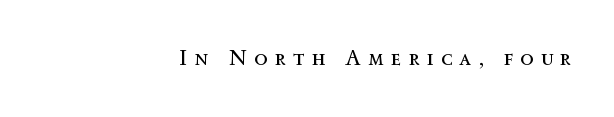
The image shows 22 px text type, upright; set right-aligned, unusually wide letter spacing (+0.33 em), not underlined.
